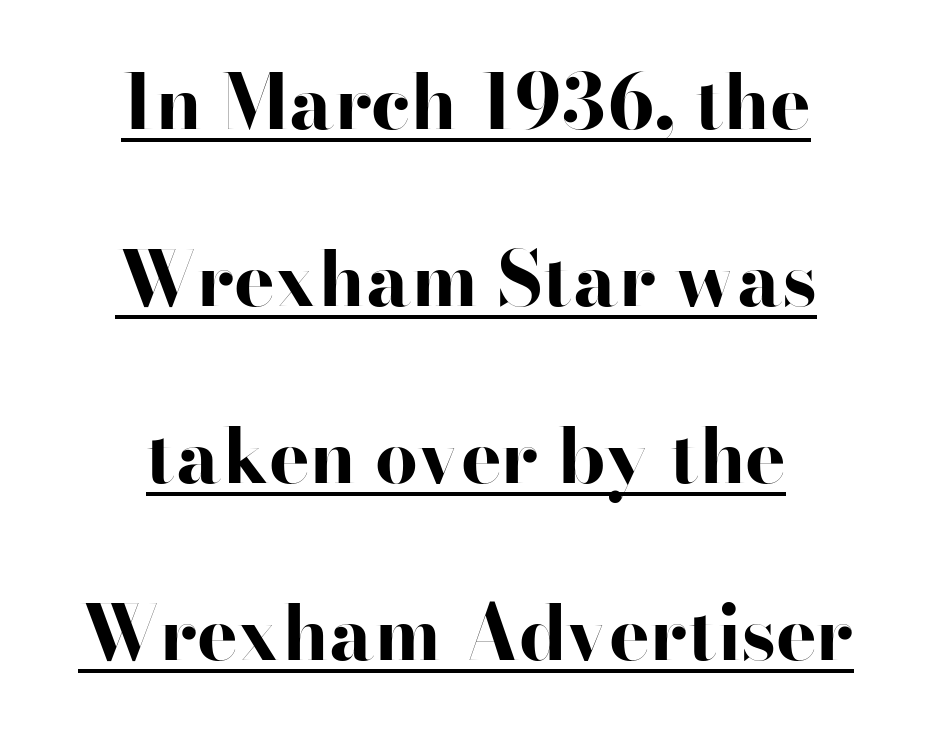
{"serif": "no", "italic": "no", "bold": "yes", "weight": "bold", "width": "wide", "stroke_contrast": "high", "x_height": "small", "monospaced": "no", "underline": "yes", "align": "center", "line_spacing": "loose", "line_spacing_ratio": 2.33, "letter_spacing": "normal", "letter_spacing_em": 0.0, "glyph_px": 76}
